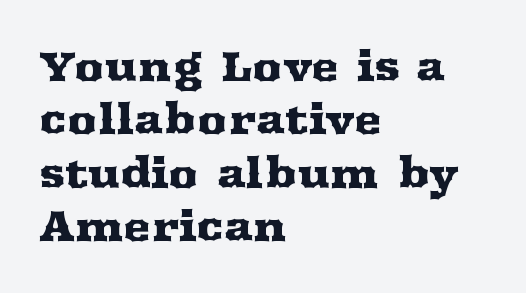
The image shows 42 px wide serif type, upright; set left-aligned, normal line spacing (1.27x), normal letter spacing, not underlined; medium stroke contrast and a medium x-height.
